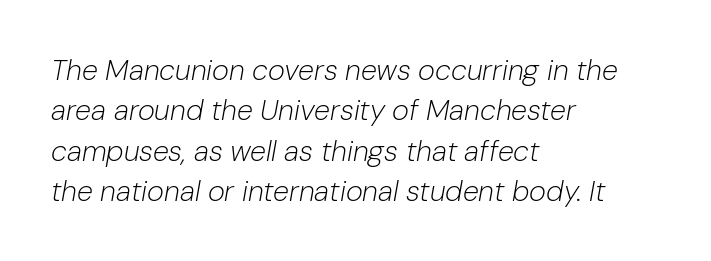
What's the leading like? Ordinary, nothing unusual. Do the characters align in a grid? No, the font is proportional. The whole block is typeset with a tilt. The baseline area is clear. Standard letterfit; no display-style spreading of the glyphs.
